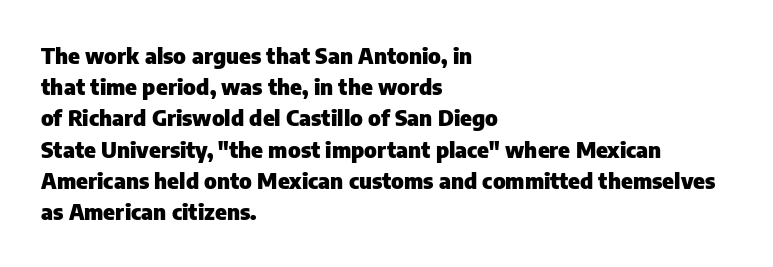
{"italic": "no", "bold": "yes", "underline": "no", "align": "left", "line_spacing": "normal", "line_spacing_ratio": 1.42, "letter_spacing": "normal", "letter_spacing_em": 0.0, "glyph_px": 22}
